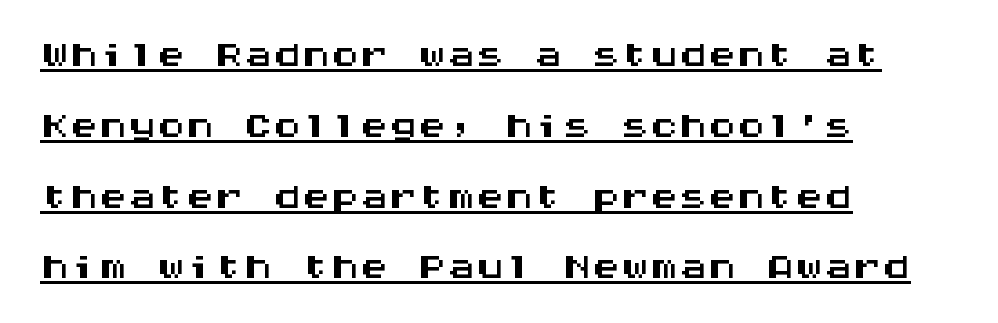
The image shows 58 px wide sans-serif type, upright, monospaced; set left-aligned, line spacing 1.22x, normal letter spacing, underlined; medium stroke contrast and a large x-height.
